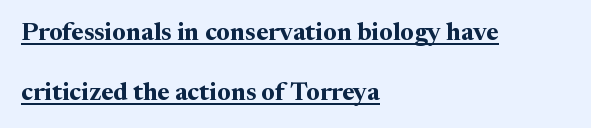
{"italic": "no", "bold": "yes", "underline": "yes", "align": "left", "line_spacing": "loose", "line_spacing_ratio": 2.4, "letter_spacing": "normal", "letter_spacing_em": 0.0, "glyph_px": 25}
